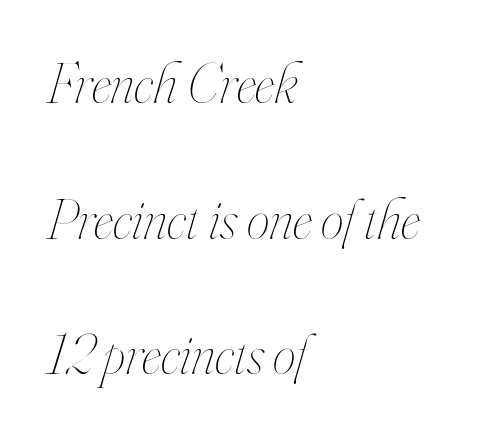
Line starts are locked; line ends wander. Honestly, the letter spacing is just normal — you wouldn't notice it. A light-to-regular cut is what we see here. Spacing verdict: proportional, widths tailored to each character. Descenders hang freely into open space. Rendered with sloped, italic letterforms.
